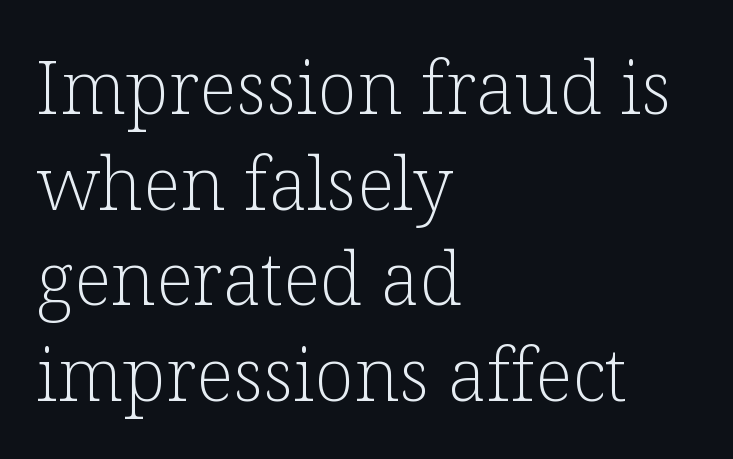
Q: Is the text bold? A: No.
Q: Is the text italic (slanted)? A: No, it is upright.
Q: Is the typeface a serif or a sans-serif typeface? A: Serif.
Q: Is the text underlined? A: No.
Q: How is the paragraph aligned? A: Left-aligned.
Q: Is the spacing between letters normal or unusually wide? A: Normal.
Q: Is the spacing between lines tight, normal or loose? A: Normal.
Q: Width (condensed, normal, or wide)? A: Normal.
Q: Stroke contrast? A: Low.
Q: x-height? A: Medium.
Q: Monospaced? A: No.
